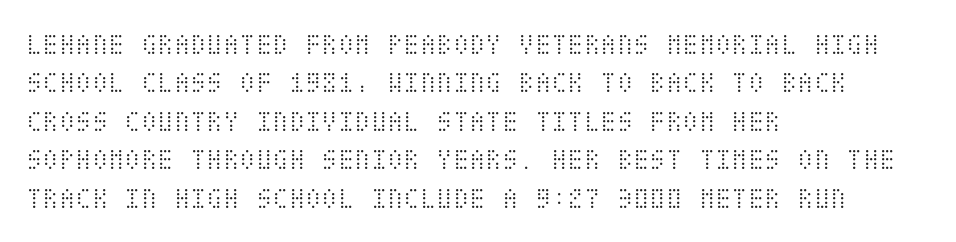
{"italic": "no", "bold": "no", "weight": "light", "width": "condensed", "stroke_contrast": "medium", "x_height": "large", "underline": "no", "align": "left", "line_spacing": "normal", "line_spacing_ratio": 1.28, "letter_spacing": "normal", "letter_spacing_em": 0.0, "glyph_px": 30}
